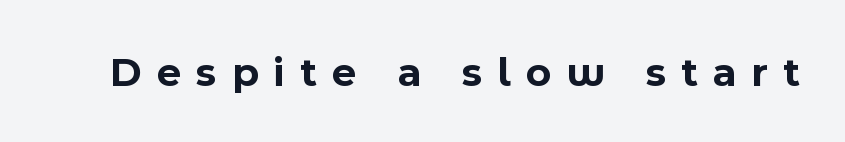
Q: Is the text bold? A: Yes.
Q: Is the text italic (slanted)? A: No, it is upright.
Q: Is the typeface a serif or a sans-serif typeface? A: Sans-serif.
Q: Is the text underlined? A: No.
Q: Is the spacing between letters normal or unusually wide? A: Unusually wide.
Q: Width (condensed, normal, or wide)? A: Normal.
Q: x-height? A: Medium.
Q: Monospaced? A: No.
